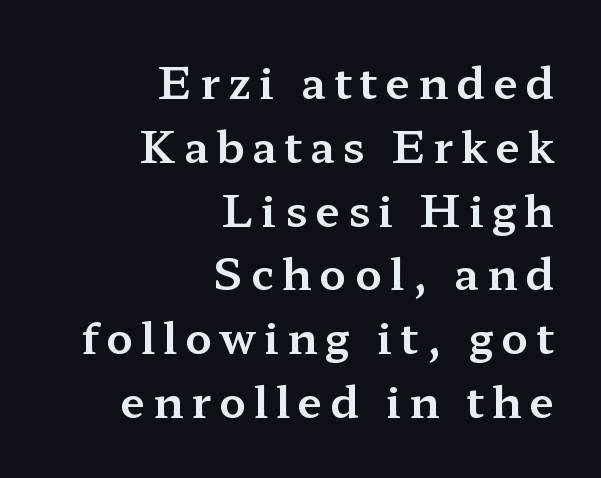
{"serif": "yes", "italic": "no", "width": "wide", "stroke_contrast": "medium", "x_height": "medium", "monospaced": "no", "underline": "no", "align": "right", "line_spacing": "normal", "line_spacing_ratio": 1.45, "glyph_px": 44}
